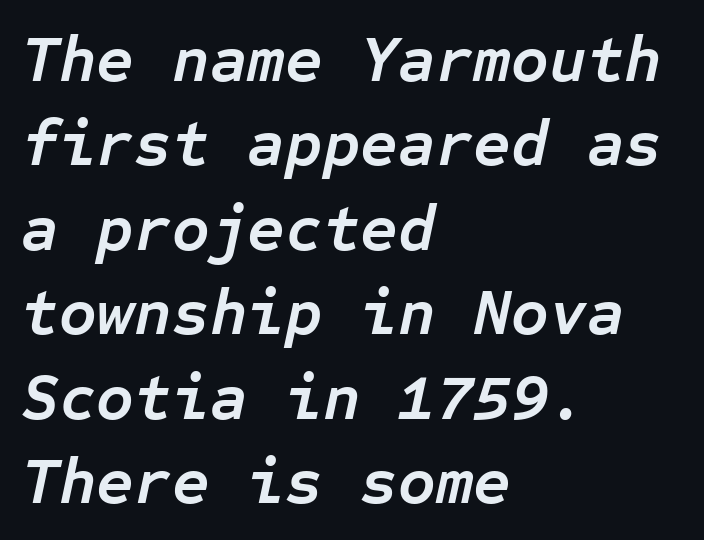
These lines carry a lot of weight — the face is fully bold. Glyph-to-glyph distance matches everyday printed text. The area under the type is left untouched. The passage shown stacks its lines at a standard gap. The passage is arranged the way most books set body copy — flush left. Slant detected: the letters are inclined.
